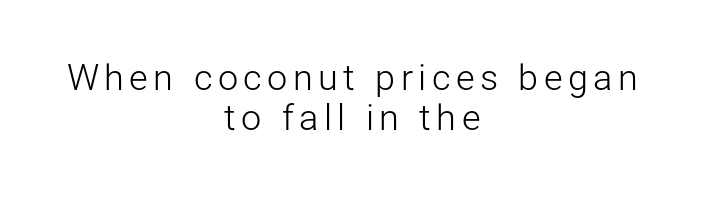
{"serif": "no", "italic": "no", "bold": "no", "weight": "light", "width": "normal", "stroke_contrast": "low", "x_height": "medium", "monospaced": "no", "underline": "no", "align": "center", "line_spacing": "tight", "line_spacing_ratio": 1.1, "glyph_px": 36}
